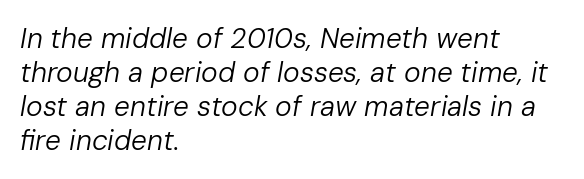
Check the space under the baseline: it is left empty. Letter spacing: default. The compositor pushed each line to the left boundary. The whole block is typeset with a tilt. These lines are rendered in a variable-pitch font. On a weight scale, this lands at 450 or below.
